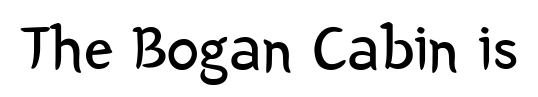
Q: Is the text bold? A: No.
Q: Is the text italic (slanted)? A: No, it is upright.
Q: Is the typeface a serif or a sans-serif typeface? A: Sans-serif.
Q: Is the text underlined? A: No.
Q: Is the spacing between letters normal or unusually wide? A: Normal.
Q: Width (condensed, normal, or wide)? A: Condensed.
Q: Stroke contrast? A: Low.
Q: x-height? A: Medium.
Q: Monospaced? A: No.
